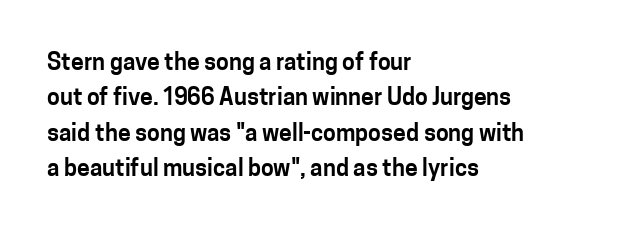
The image shows 23 px text type, upright; set left-aligned, normal line spacing (1.54x), normal letter spacing, not underlined.
